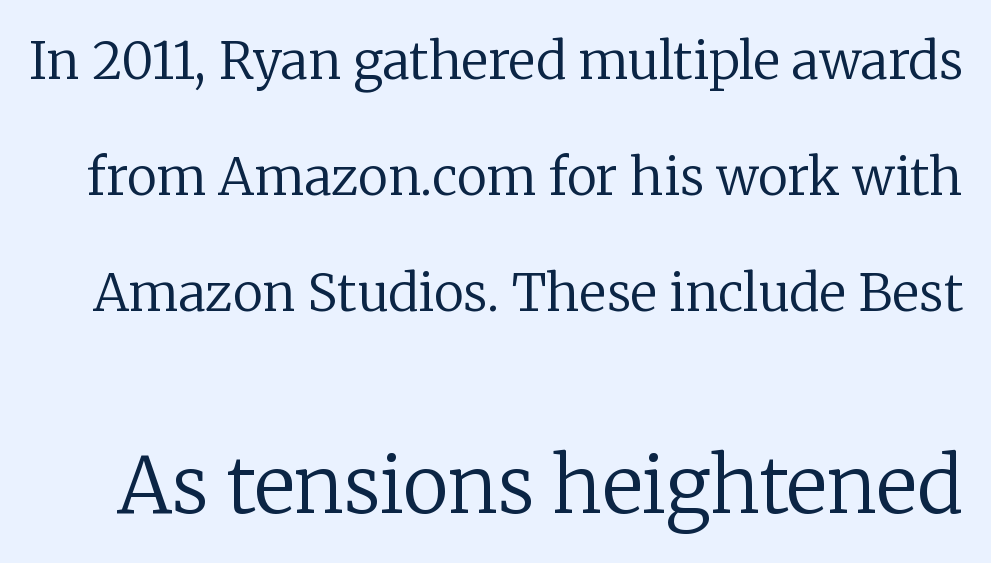
{"serif": "yes", "italic": "no", "bold": "no", "weight": "regular", "width": "normal", "stroke_contrast": "low", "x_height": "medium", "monospaced": "no", "underline": "no", "line_spacing": "loose", "line_spacing_ratio": 2.27, "letter_spacing": "normal", "letter_spacing_em": 0.0, "larger_block": "second", "size_ratio": 1.51, "glyph_px": 77}
